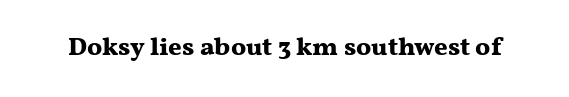
Q: Is the text bold? A: Yes.
Q: Is the text italic (slanted)? A: No, it is upright.
Q: Is the text underlined? A: No.
Q: Is the spacing between letters normal or unusually wide? A: Normal.
